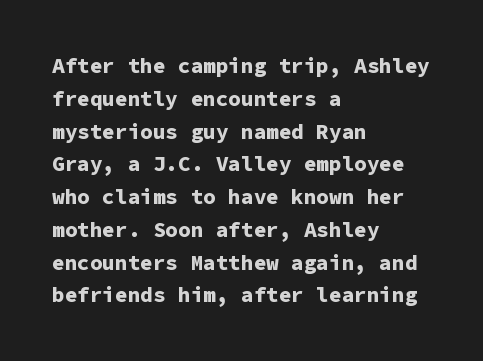
The image shows 21 px bold type, upright; set left-aligned, normal line spacing (1.56x), normal letter spacing, not underlined.
